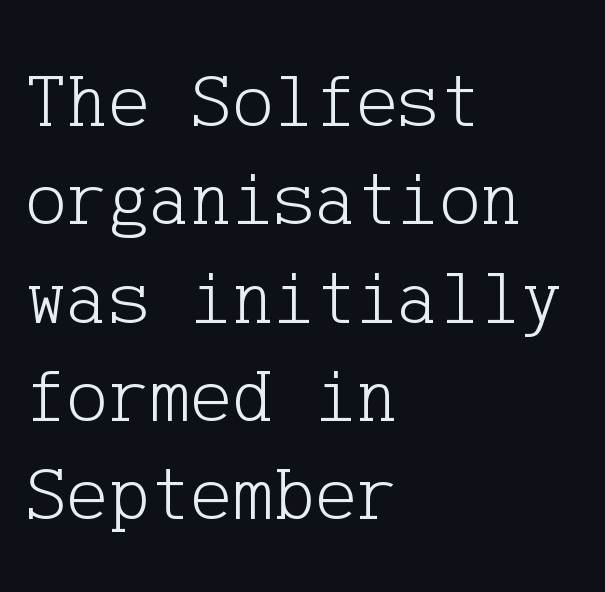
{"serif": "yes", "italic": "no", "bold": "no", "weight": "light", "width": "normal", "stroke_contrast": "low", "x_height": "medium", "underline": "no", "align": "left", "line_spacing": "normal", "line_spacing_ratio": 1.26, "letter_spacing": "normal", "letter_spacing_em": 0.0, "glyph_px": 78}
